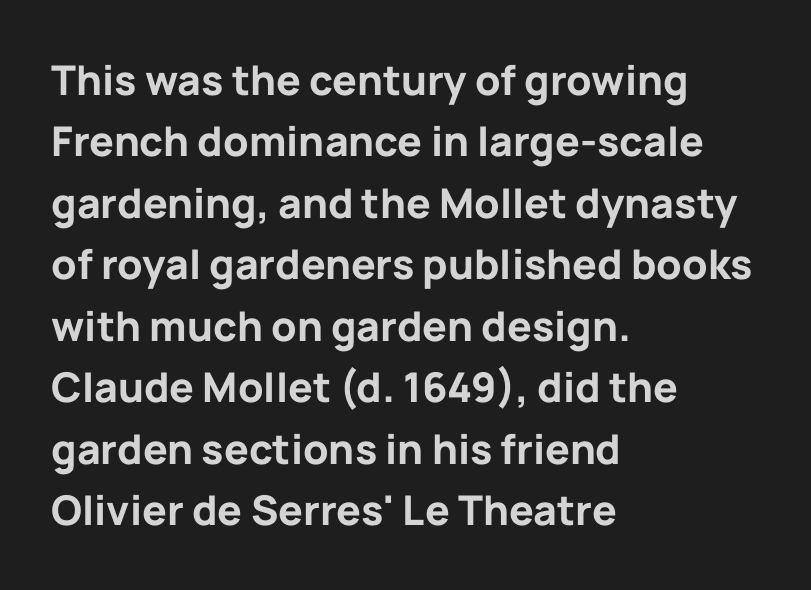
Q: Is the text bold? A: Yes.
Q: Is the text italic (slanted)? A: No, it is upright.
Q: Is the typeface a serif or a sans-serif typeface? A: Sans-serif.
Q: Is the text underlined? A: No.
Q: How is the paragraph aligned? A: Left-aligned.
Q: Is the spacing between letters normal or unusually wide? A: Normal.
Q: Is the spacing between lines tight, normal or loose? A: Normal.
Q: Width (condensed, normal, or wide)? A: Normal.
Q: Stroke contrast? A: Low.
Q: x-height? A: Medium.
Q: Monospaced? A: No.
